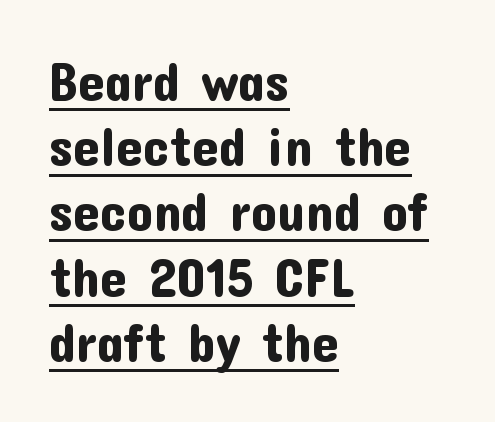
Q: Is the text italic (slanted)? A: No, it is upright.
Q: Is the typeface a serif or a sans-serif typeface? A: Sans-serif.
Q: Is the text underlined? A: Yes.
Q: How is the paragraph aligned? A: Left-aligned.
Q: Is the spacing between letters normal or unusually wide? A: Normal.
Q: Width (condensed, normal, or wide)? A: Normal.
Q: Stroke contrast? A: Low.
Q: x-height? A: Medium.
Q: Monospaced? A: No.
